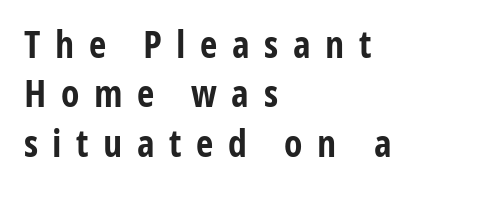
{"serif": "no", "italic": "no", "bold": "yes", "weight": "bold", "width": "condensed", "stroke_contrast": "low", "x_height": "medium", "monospaced": "no", "underline": "no", "align": "left", "line_spacing": "normal", "line_spacing_ratio": 1.3, "letter_spacing": "wide", "letter_spacing_em": 0.38, "glyph_px": 38}
